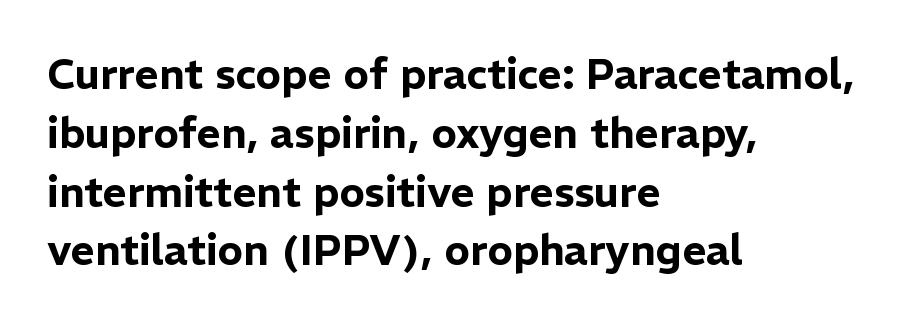
The image shows 42 px sans-serif type, upright; set left-aligned, normal line spacing (1.4x), normal letter spacing, not underlined; low stroke contrast and a medium x-height.
